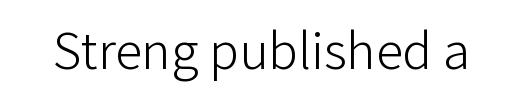
Q: Is the text bold? A: No.
Q: Is the text italic (slanted)? A: No, it is upright.
Q: Is the typeface a serif or a sans-serif typeface? A: Sans-serif.
Q: Is the text underlined? A: No.
Q: Is the spacing between letters normal or unusually wide? A: Normal.
Q: Width (condensed, normal, or wide)? A: Normal.
Q: Stroke contrast? A: Low.
Q: x-height? A: Medium.
Q: Monospaced? A: No.
